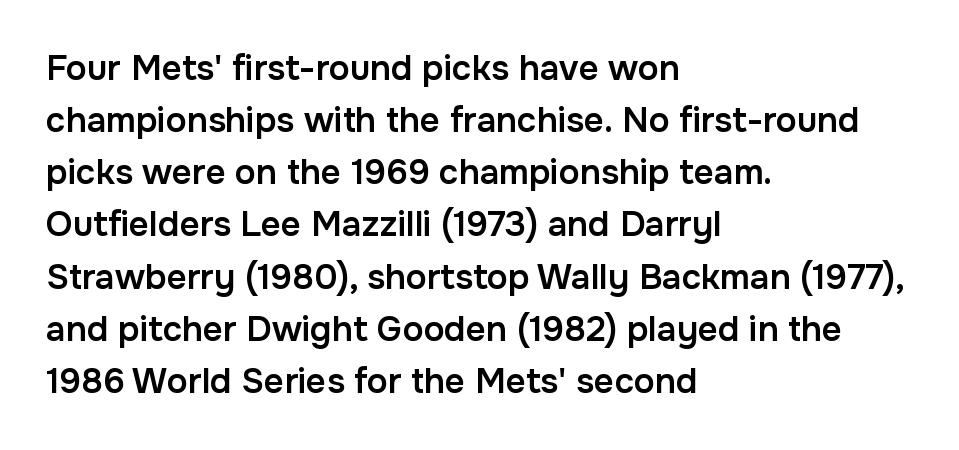
Q: Is the text bold? A: Semi-bold.
Q: Is the text italic (slanted)? A: No, it is upright.
Q: Is the typeface a serif or a sans-serif typeface? A: Sans-serif.
Q: Is the text underlined? A: No.
Q: How is the paragraph aligned? A: Left-aligned.
Q: Is the spacing between letters normal or unusually wide? A: Normal.
Q: Is the spacing between lines tight, normal or loose? A: Normal.
Q: Width (condensed, normal, or wide)? A: Normal.
Q: Stroke contrast? A: Low.
Q: x-height? A: Medium.
Q: Monospaced? A: No.
